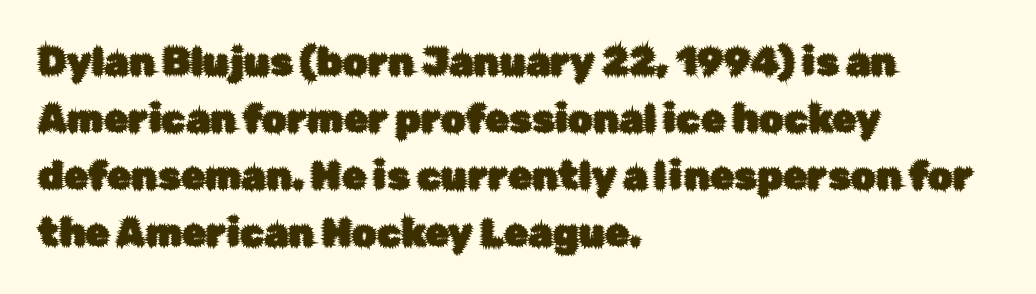
The image shows 39 px sans-serif type, upright; set left-aligned, normal line spacing (1.46x), normal letter spacing, not underlined; low stroke contrast and a medium x-height.
